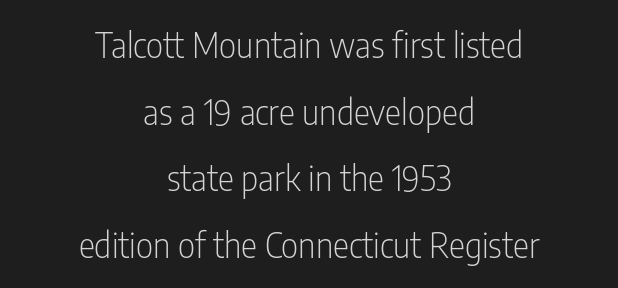
{"serif": "no", "italic": "no", "bold": "no", "weight": "light", "width": "condensed", "stroke_contrast": "low", "x_height": "medium", "monospaced": "no", "underline": "no", "align": "center", "line_spacing": "loose", "line_spacing_ratio": 1.96, "letter_spacing": "normal", "letter_spacing_em": 0.0, "glyph_px": 34}
